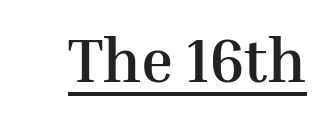
Weight check: bold — yes, fully. Vertical strokes here are truly vertical. Varying glyph widths throughout — classic text-font behaviour. Serifs: yes, visible at the terminals of the letterforms. The sample's only ornament is a line tracing under the words. How are the letters spaced? Ordinarily, with no added tracking.
